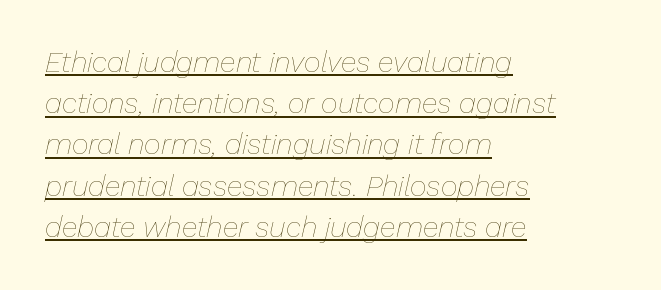
The rendering keeps characters at their native spacing. The passage shown leans; its letterforms are oblique. The face used here is proportionally spaced, like ordinary book or web type. Stroke mass is kept to a normal reading level or below.
